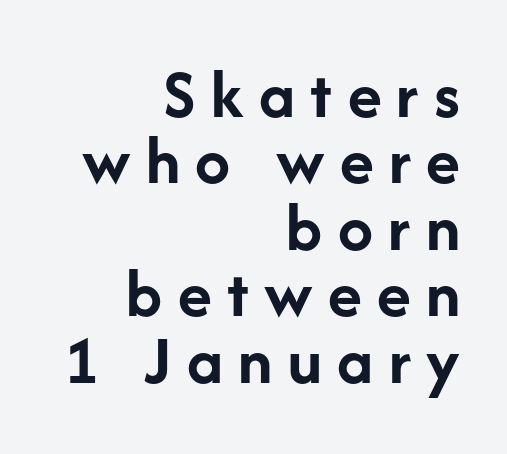
Q: Is the text bold? A: Yes.
Q: Is the text italic (slanted)? A: No, it is upright.
Q: Is the typeface a serif or a sans-serif typeface? A: Sans-serif.
Q: Is the text underlined? A: No.
Q: How is the paragraph aligned? A: Right-aligned.
Q: Is the spacing between letters normal or unusually wide? A: Unusually wide.
Q: Is the spacing between lines tight, normal or loose? A: Tight.
Q: Width (condensed, normal, or wide)? A: Normal.
Q: Stroke contrast? A: Low.
Q: x-height? A: Medium.
Q: Monospaced? A: No.
